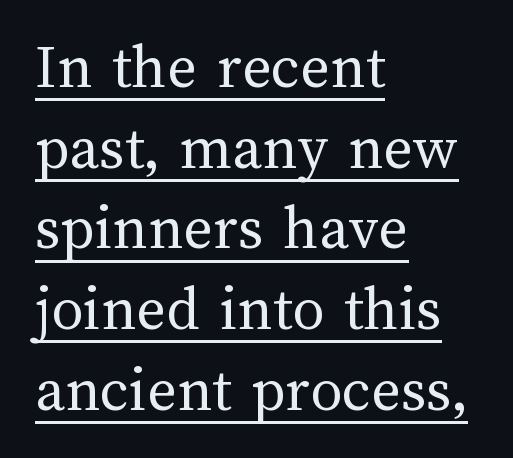
Q: Is the text bold? A: No.
Q: Is the text italic (slanted)? A: No, it is upright.
Q: Is the text underlined? A: Yes.
Q: How is the paragraph aligned? A: Left-aligned.
Q: Is the spacing between letters normal or unusually wide? A: Normal.
Q: Is the spacing between lines tight, normal or loose? A: Normal.
Q: Width (condensed, normal, or wide)? A: Normal.
Q: Stroke contrast? A: Medium.
Q: x-height? A: Medium.
Q: Monospaced? A: No.
